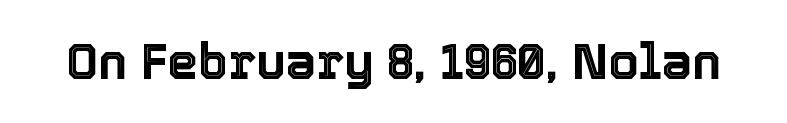
{"italic": "no", "width": "normal", "x_height": "medium", "monospaced": "no", "underline": "no", "letter_spacing": "normal", "letter_spacing_em": 0.0, "glyph_px": 49}
